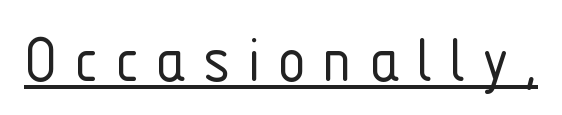
Looks like regular typesetting: each glyph gets only the width it needs. The text was rendered using a sans face with plain stroke endings. Like a heading marked for emphasis, these lines bear an underscore. Think standard paragraph weight, or any step lighter than that.
